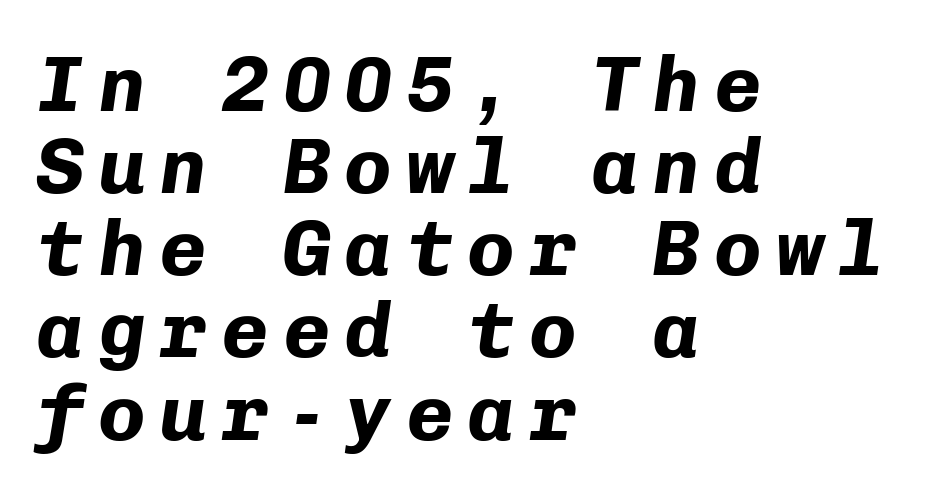
{"italic": "yes", "lean": "right", "slant_degrees": 8, "bold": "yes", "weight": "bold", "width": "normal", "stroke_contrast": "low", "x_height": "medium", "monospaced": "yes", "underline": "no", "align": "left", "line_spacing": "tight", "line_spacing_ratio": 1.04, "glyph_px": 79}
